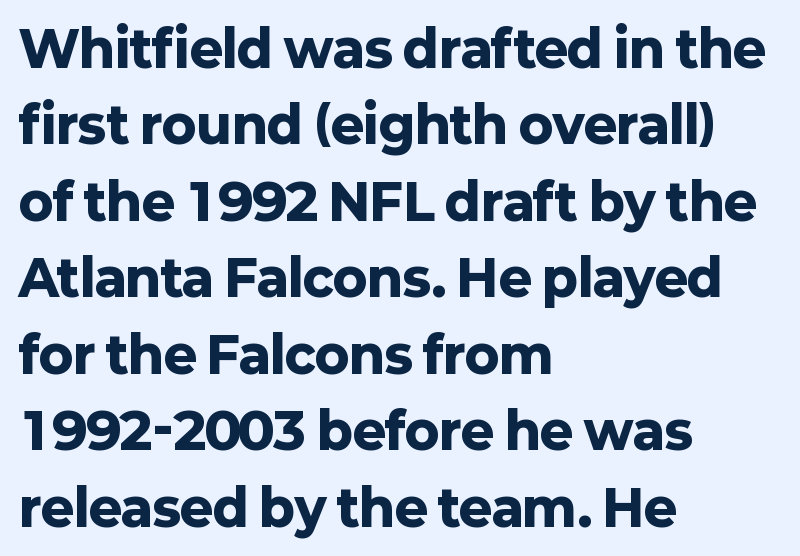
Q: Is the text bold? A: Yes.
Q: Is the text italic (slanted)? A: No, it is upright.
Q: Is the typeface a serif or a sans-serif typeface? A: Sans-serif.
Q: Is the text underlined? A: No.
Q: How is the paragraph aligned? A: Left-aligned.
Q: Is the spacing between letters normal or unusually wide? A: Normal.
Q: Is the spacing between lines tight, normal or loose? A: Normal.
Q: Width (condensed, normal, or wide)? A: Normal.
Q: Stroke contrast? A: Low.
Q: x-height? A: Medium.
Q: Monospaced? A: No.
